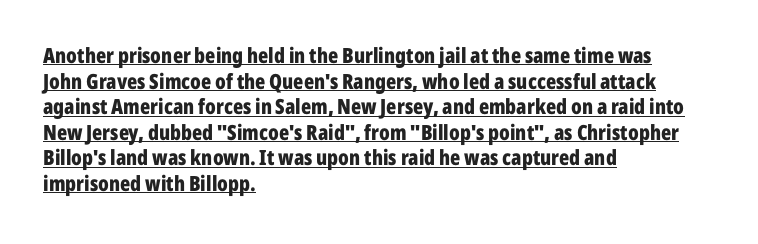
The image shows 21 px bold type, upright; set left-aligned, line spacing 1.22x, normal letter spacing, underlined.
